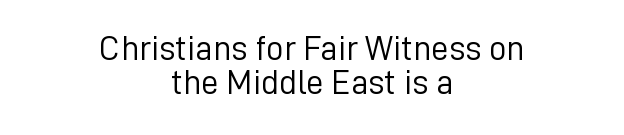
{"serif": "no", "italic": "no", "bold": "no", "weight": "light", "width": "normal", "stroke_contrast": "low", "x_height": "medium", "monospaced": "no", "underline": "no", "align": "center", "line_spacing": "tight", "line_spacing_ratio": 0.96, "letter_spacing": "normal", "letter_spacing_em": 0.0, "glyph_px": 35}
